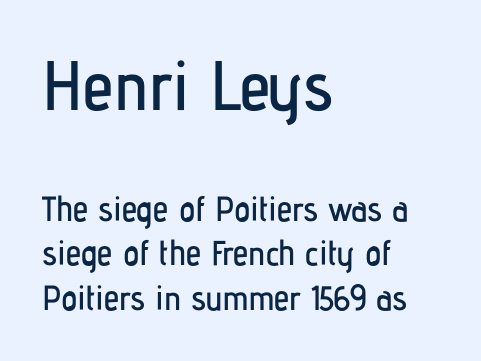
What stands out about the letter spacing? Nothing — it is the standard amount. Typographically, this falls in the sans-serif category. If you drew a line through each stem, it would be perfectly vertical. The rendering anchors every line to the left-hand side. One glance says typical: line gaps are just what's usual. The passage shown is typed in a proportional face where columns would drift.
